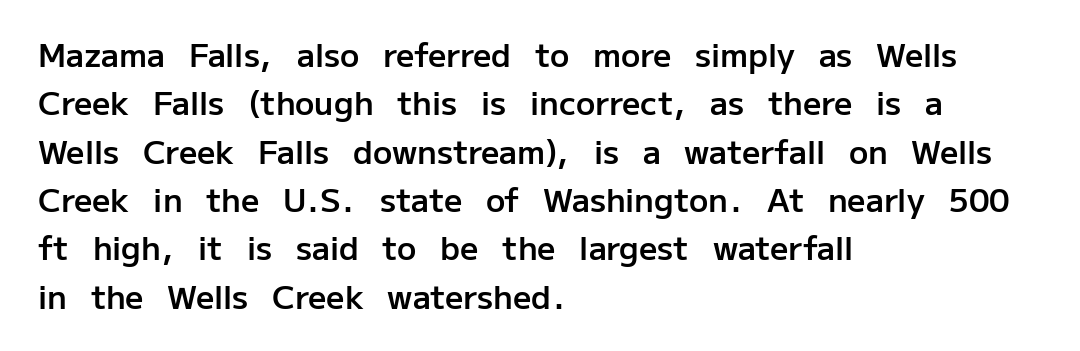
{"serif": "no", "italic": "no", "bold": "semi", "weight": "semibold", "width": "normal", "stroke_contrast": "low", "x_height": "medium", "monospaced": "no", "underline": "no", "align": "left", "line_spacing": "normal", "line_spacing_ratio": 1.51, "letter_spacing": "normal", "letter_spacing_em": 0.0, "glyph_px": 32}
